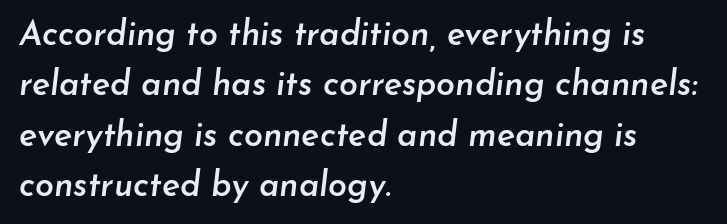
{"italic": "yes", "lean": "right", "slant_degrees": 7, "bold": "semi", "weight": "semibold", "width": "normal", "stroke_contrast": "low", "x_height": "small", "monospaced": "no", "underline": "no", "align": "left", "line_spacing": "normal", "line_spacing_ratio": 1.48, "letter_spacing": "normal", "letter_spacing_em": 0.0, "glyph_px": 34}
